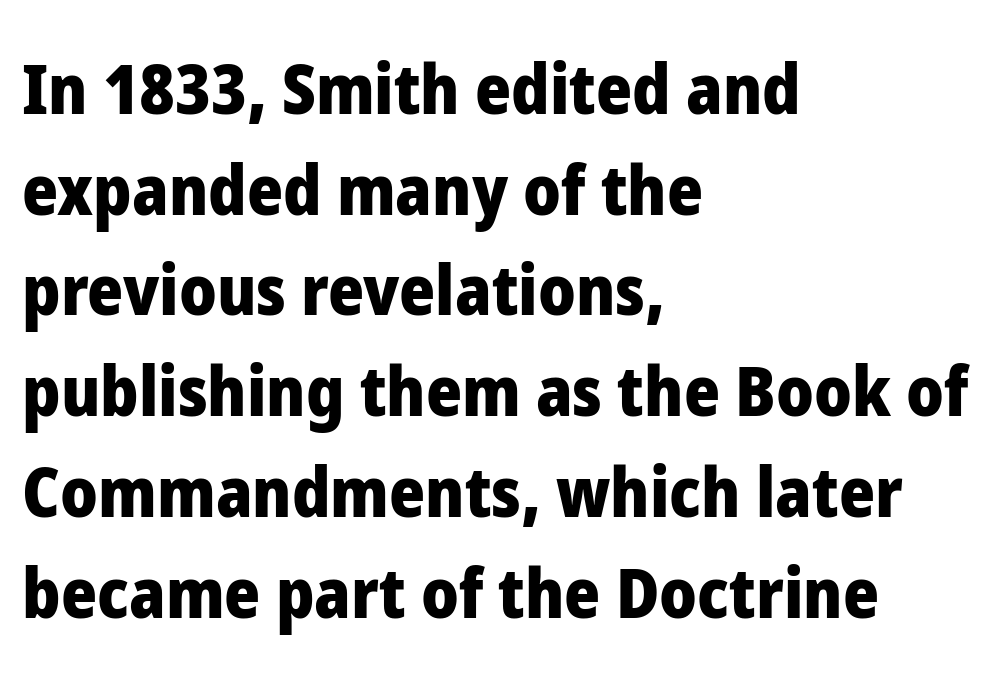
{"serif": "no", "italic": "no", "bold": "yes", "weight": "heavy", "width": "normal", "stroke_contrast": "low", "x_height": "medium", "monospaced": "no", "underline": "no", "align": "left", "line_spacing": "normal", "line_spacing_ratio": 1.46, "letter_spacing": "normal", "letter_spacing_em": 0.0, "glyph_px": 69}
